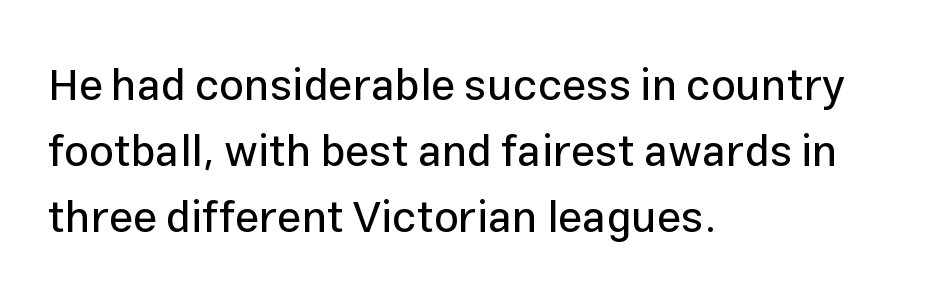
{"serif": "no", "italic": "no", "width": "normal", "stroke_contrast": "low", "x_height": "medium", "monospaced": "no", "underline": "no", "align": "left", "line_spacing": "normal", "line_spacing_ratio": 1.5, "letter_spacing": "normal", "letter_spacing_em": 0.0, "glyph_px": 44}
